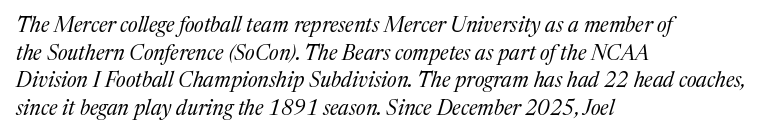
Q: Is the text bold? A: No.
Q: Is the text italic (slanted)? A: Yes, it leans right by about 17 degrees.
Q: Is the text underlined? A: No.
Q: How is the paragraph aligned? A: Left-aligned.
Q: Is the spacing between letters normal or unusually wide? A: Normal.
Q: Is the spacing between lines tight, normal or loose? A: Normal.
